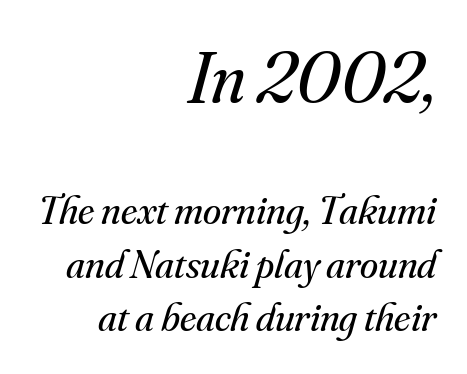
{"serif": "yes", "italic": "yes", "lean": "right", "slant_degrees": 16, "bold": "no", "weight": "regular", "width": "normal", "stroke_contrast": "medium", "x_height": "small", "monospaced": "no", "underline": "no", "align": "right", "line_spacing": "normal", "line_spacing_ratio": 1.31, "letter_spacing": "normal", "letter_spacing_em": 0.0, "larger_block": "first", "size_ratio": 1.76, "glyph_px": 72}
